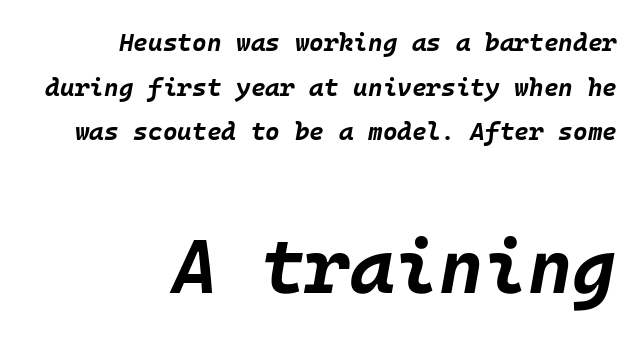
The image shows 76 px bold type, italic (leaning right); set right-aligned, line spacing 1.79x, normal letter spacing, not underlined; the second (bottom) block is 3.04x larger; low stroke contrast and a large x-height.
